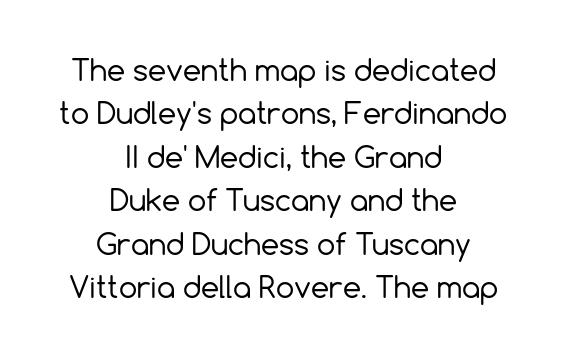
The image shows 29 px regular-weight sans-serif type, upright; set centered, normal line spacing (1.5x), normal letter spacing, not underlined; a medium x-height.
